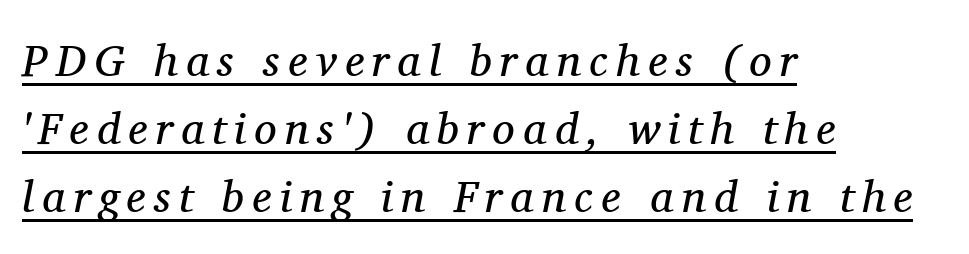
{"serif": "yes", "italic": "yes", "lean": "right", "slant_degrees": 11, "bold": "no", "weight": "regular", "width": "normal", "stroke_contrast": "medium", "x_height": "medium", "monospaced": "no", "underline": "yes", "align": "left", "line_spacing": "normal", "line_spacing_ratio": 1.51, "glyph_px": 45}
